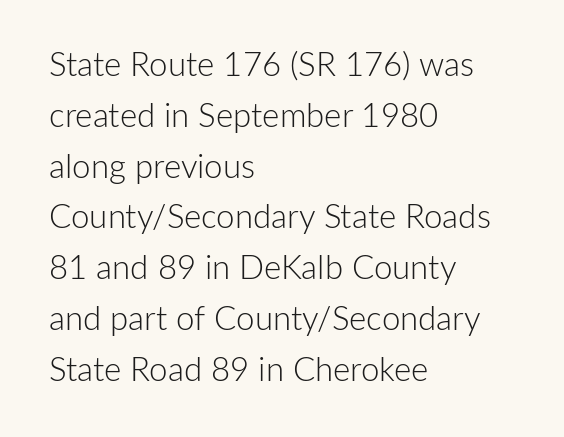
The typeface chosen for these lines omits serifs. In terms of leading, this rendering sits right in the middle. The letterforms sit shoulder to shoulder at normal distance. A student would call this left alignment; a typographer would say flush left, rag right. Note the varied advance widths — an 'i' is clearly narrower than an 'm'. No italicization has been applied; the sample stays upright.
